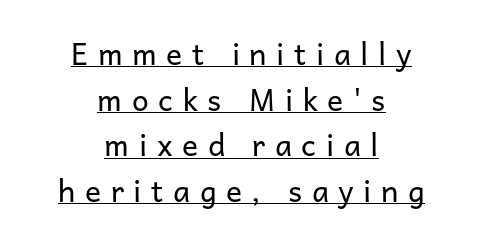
Honestly, the underline is the first thing you notice here. A typesetter would mark this as roman, not italic. Here the designer chose a conventional face with non-uniform glyph widths. Vertical stems look standard width or narrower in stroke. Substantial extra tracking has been applied to these lines. Both edges are ragged and mirror each other, which tells us the setting is centered.
